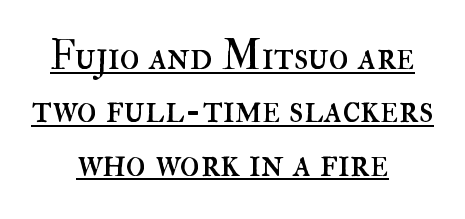
The image shows 41 px regular-weight type, upright; set centered, normal line spacing (1.3x), normal letter spacing, underlined; high stroke contrast and a small x-height.
